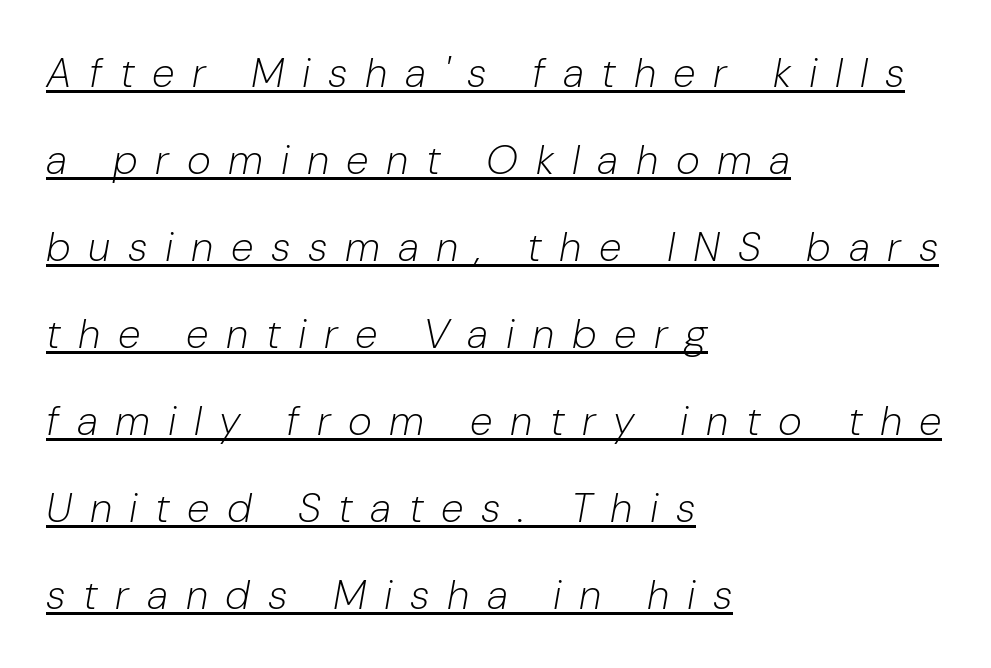
The vertical gap from one line to the next is large. How are the letters spaced? Widely, with obvious added tracking. The strokes are not fattened; the text isn't bold. One-word summary of the alignment: left.
